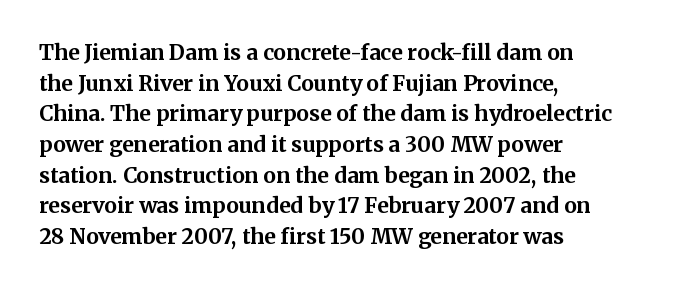
{"italic": "no", "bold": "yes", "underline": "no", "align": "left", "line_spacing": "normal", "line_spacing_ratio": 1.46, "letter_spacing": "normal", "letter_spacing_em": 0.0, "glyph_px": 21}
